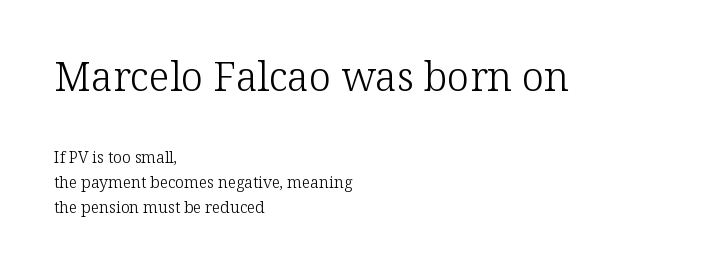
Bigger letters appear in the top chunk; the bottom chunk is reduced. Compared with typical body copy, the letter spacing here is the same. Each letter keeps its own natural width here, so spacing adapts to shape. Has an underline been added? It has not.
